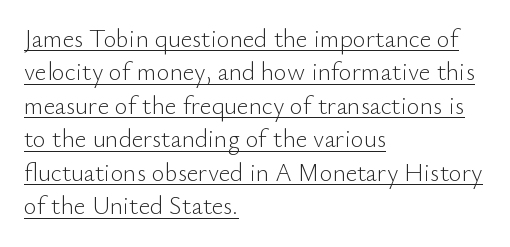
Q: Is the text bold? A: No.
Q: Is the text italic (slanted)? A: No, it is upright.
Q: Is the text underlined? A: Yes.
Q: How is the paragraph aligned? A: Left-aligned.
Q: Is the spacing between letters normal or unusually wide? A: Normal.
Q: Is the spacing between lines tight, normal or loose? A: Normal.
